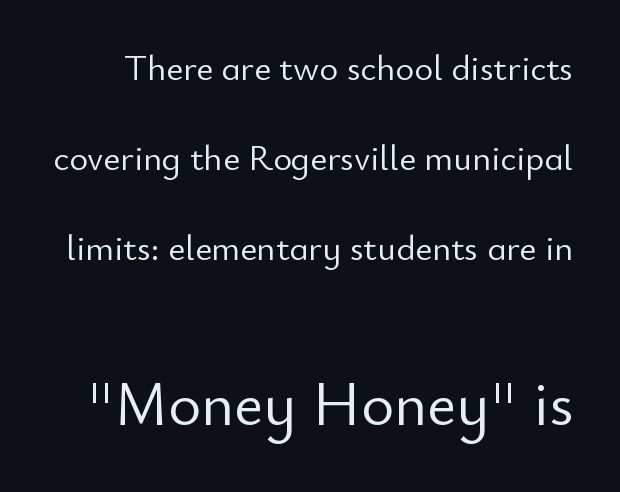
Q: Is the text bold? A: No.
Q: Is the text italic (slanted)? A: No, it is upright.
Q: Is the typeface a serif or a sans-serif typeface? A: Sans-serif.
Q: Is the text underlined? A: No.
Q: Is the spacing between letters normal or unusually wide? A: Normal.
Q: Is the spacing between lines tight, normal or loose? A: Loose.
Q: Which block of text is set in a larger size, the first (top) or the second (bottom)? A: The second (bottom) one.
Q: Width (condensed, normal, or wide)? A: Normal.
Q: Stroke contrast? A: Low.
Q: x-height? A: Small.
Q: Monospaced? A: No.
